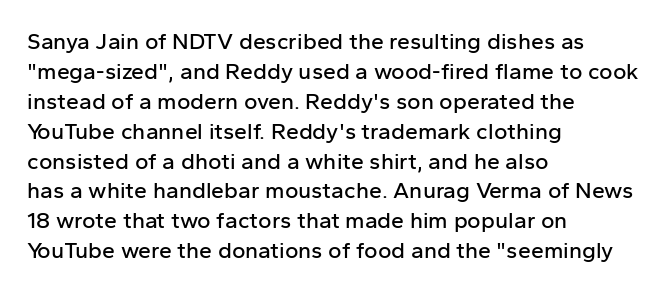
The image shows 23 px text type, upright; set left-aligned, normal line spacing (1.3x), normal letter spacing, not underlined.
